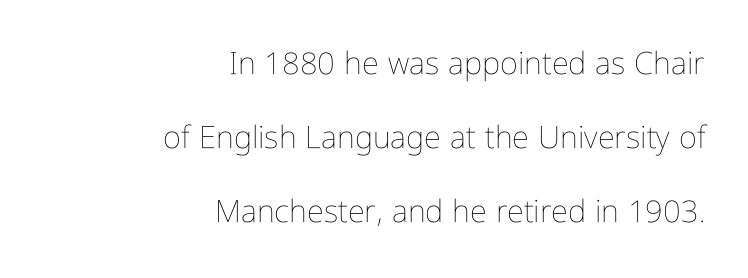
The image shows 31 px thin, condensed type, upright; set right-aligned, loose line spacing (2.38x), normal letter spacing, not underlined; low stroke contrast and a medium x-height.
